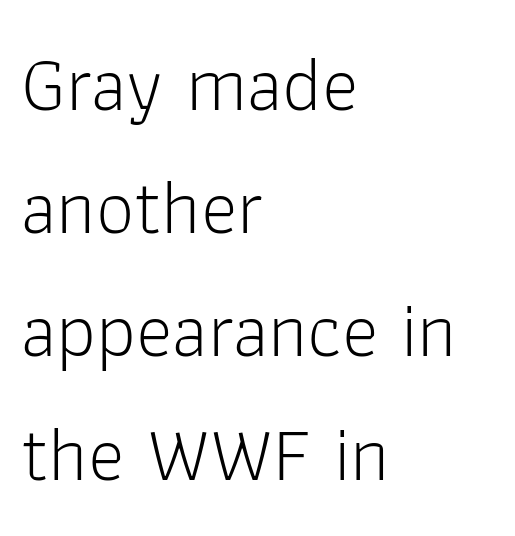
The image shows 77 px light sans-serif type, upright; set left-aligned, normal line spacing (1.6x), normal letter spacing, not underlined; low stroke contrast and a medium x-height.
